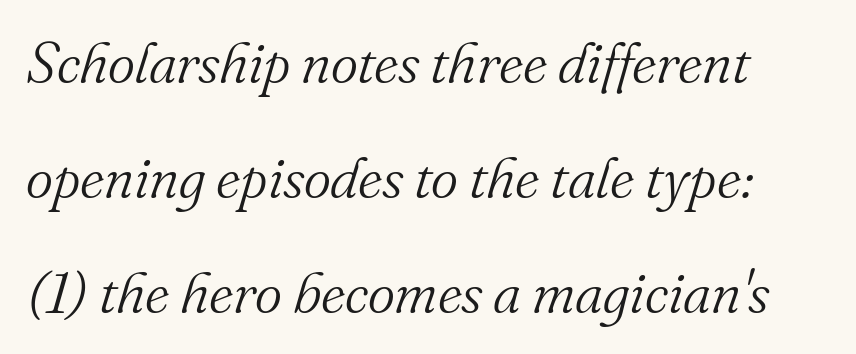
The image shows 58 px light serif type, italic (leaning right); set loose line spacing (1.98x), normal letter spacing, not underlined; medium stroke contrast and a small x-height.
